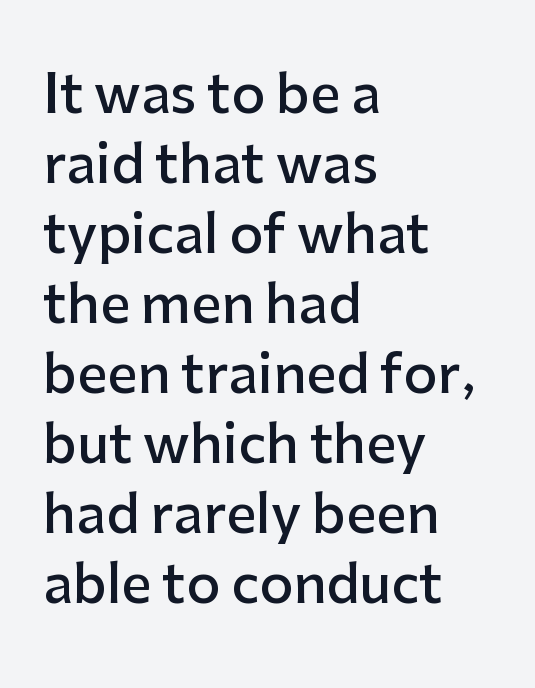
The image shows 53 px semibold sans-serif type, upright; set left-aligned, normal line spacing (1.32x), normal letter spacing, not underlined; low stroke contrast and a medium x-height.
